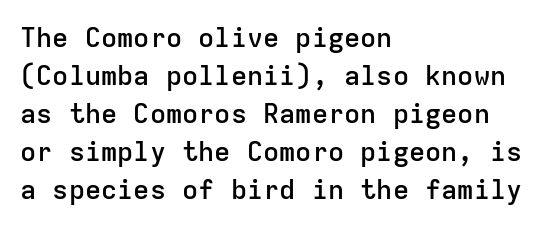
Q: Is the text bold? A: Semi-bold.
Q: Is the text italic (slanted)? A: No, it is upright.
Q: Is the text underlined? A: No.
Q: How is the paragraph aligned? A: Left-aligned.
Q: Is the spacing between letters normal or unusually wide? A: Normal.
Q: Is the spacing between lines tight, normal or loose? A: Normal.
